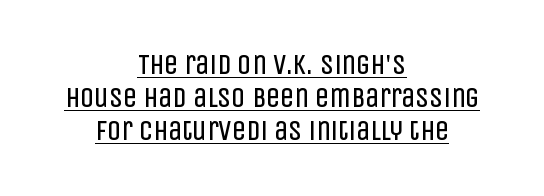
Q: Is the text bold? A: No.
Q: Is the text italic (slanted)? A: No, it is upright.
Q: Is the typeface a serif or a sans-serif typeface? A: Sans-serif.
Q: Is the text underlined? A: Yes.
Q: How is the paragraph aligned? A: Centered.
Q: Is the spacing between letters normal or unusually wide? A: Normal.
Q: Width (condensed, normal, or wide)? A: Condensed.
Q: Stroke contrast? A: Low.
Q: x-height? A: Large.
Q: Monospaced? A: No.
